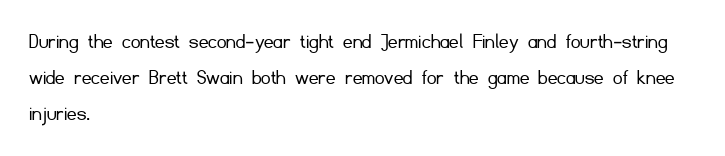
The image shows 23 px text type, upright; set left-aligned, normal line spacing (1.57x), normal letter spacing, not underlined.
